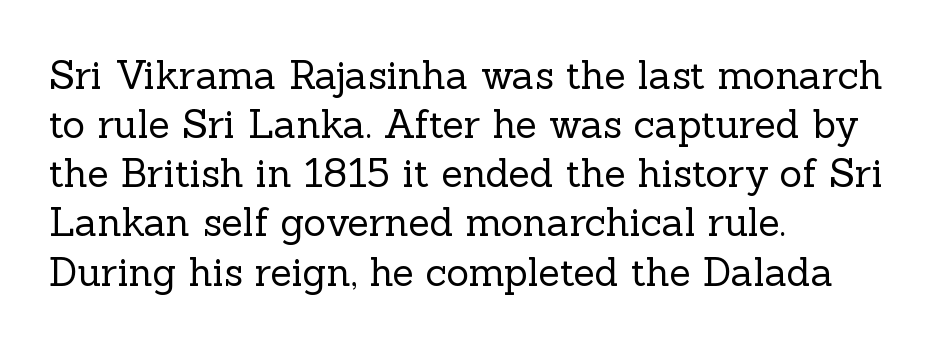
The image shows 39 px regular-weight serif type, upright; set left-aligned, normal line spacing (1.26x), normal letter spacing, not underlined; a medium x-height.
